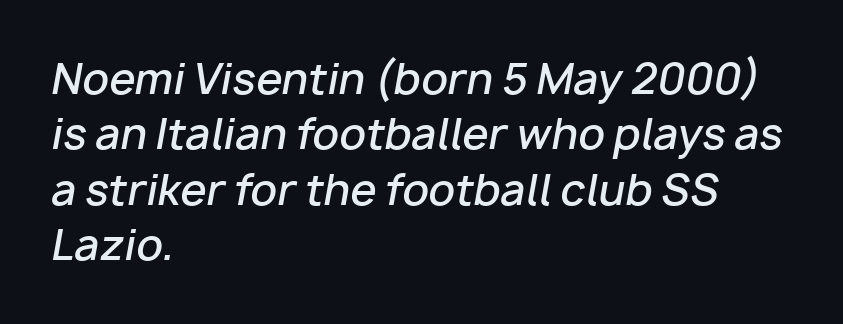
The image shows 42 px semibold type, italic (leaning right); set left-aligned, normal line spacing (1.32x), normal letter spacing, not underlined; low stroke contrast and a medium x-height.
